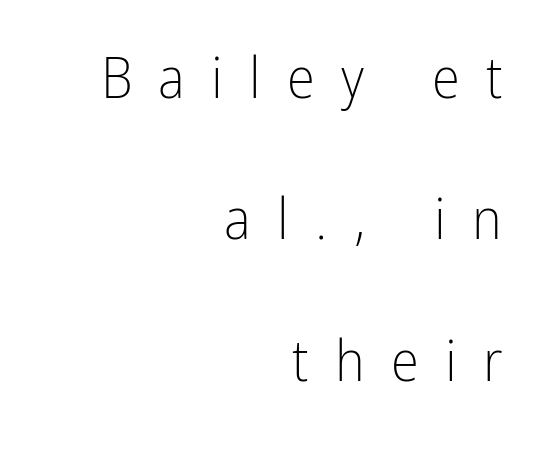
Q: Is the text bold? A: No.
Q: Is the text italic (slanted)? A: No, it is upright.
Q: Is the typeface a serif or a sans-serif typeface? A: Sans-serif.
Q: Is the text underlined? A: No.
Q: How is the paragraph aligned? A: Right-aligned.
Q: Is the spacing between letters normal or unusually wide? A: Unusually wide.
Q: Is the spacing between lines tight, normal or loose? A: Loose.
Q: Width (condensed, normal, or wide)? A: Condensed.
Q: Stroke contrast? A: Low.
Q: x-height? A: Medium.
Q: Monospaced? A: No.
